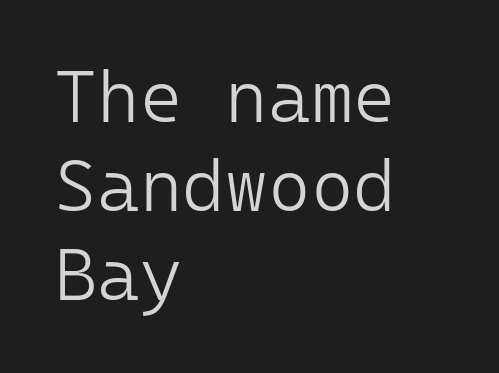
This sample has the even, mechanical cadence of fixed-width lettering. Stroke mass is kept to a normal reading level or below. How are the letters spaced? Ordinarily, with no added tracking. Typographically, this falls in the sans-serif category. Only glyphs here, with clear space below each row.
